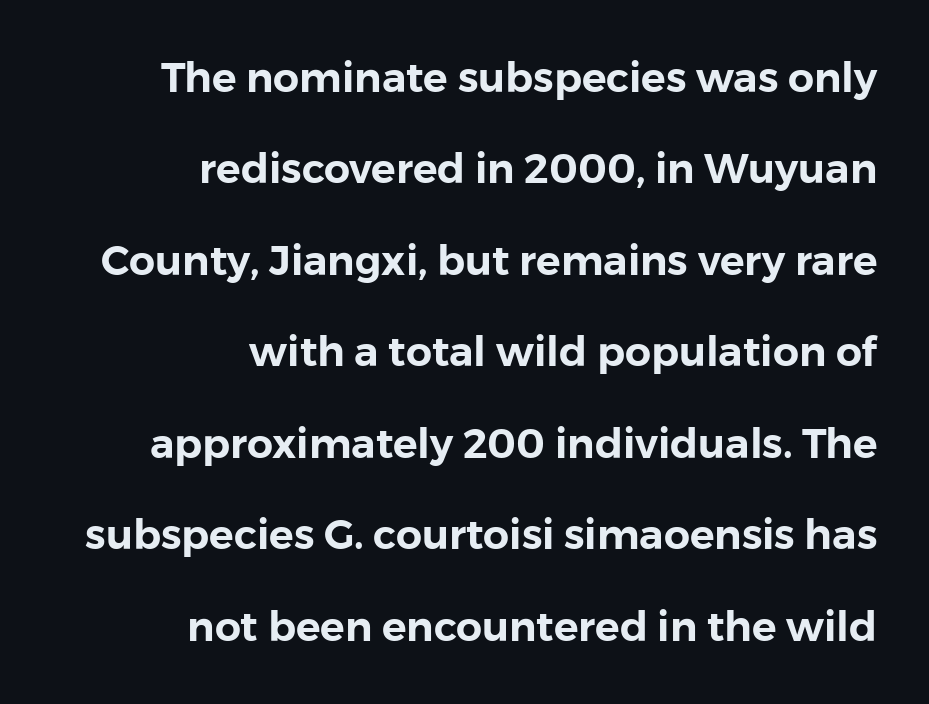
The image shows 41 px sans-serif type, upright; set right-aligned, loose line spacing (2.23x), normal letter spacing, not underlined; a medium x-height.
